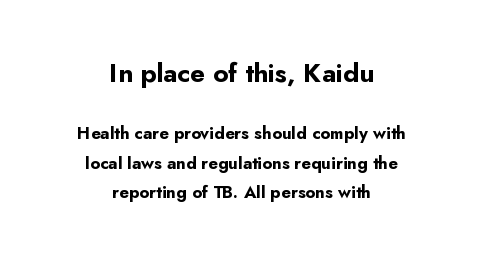
The image shows 26 px bold type, upright; set centered, line spacing 1.74x, normal letter spacing, not underlined; the first (top) block is 1.53x larger.
